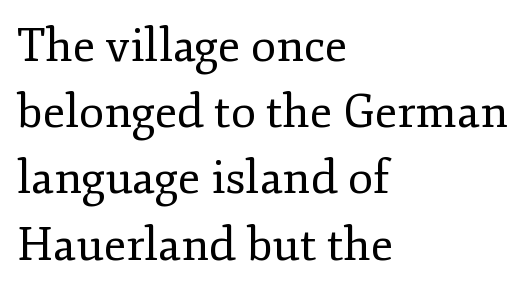
The image shows 46 px regular-weight serif type, upright; set left-aligned, normal line spacing (1.44x), normal letter spacing, not underlined; low stroke contrast and a small x-height.
